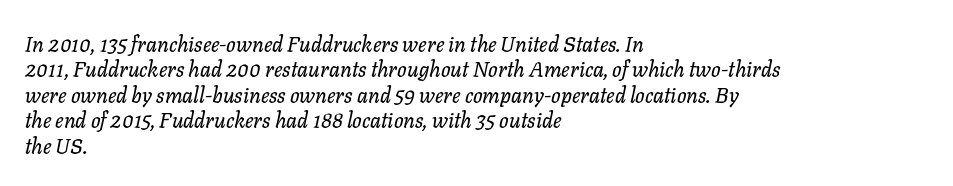
The image shows 21 px text type, italic (leaning right); set left-aligned, line spacing 1.21x, normal letter spacing, not underlined.
